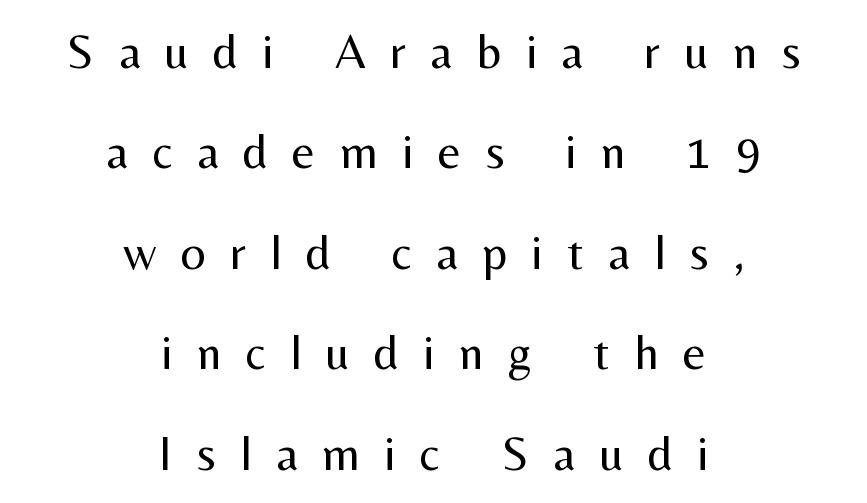
The image shows 49 px regular-weight sans-serif type, upright; set centered, loose line spacing (2.05x), unusually wide letter spacing (+0.5 em), not underlined; medium stroke contrast and a medium x-height.
